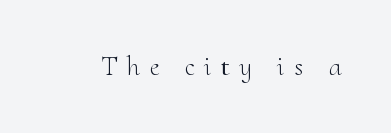
The cut favours lightness, reaching ordinary text weight at its darkest. The specimen omits any rule beneath the text block's lines. Is there any slant? The stems are plumb. A typesetter would call this heavily tracked-out type.
